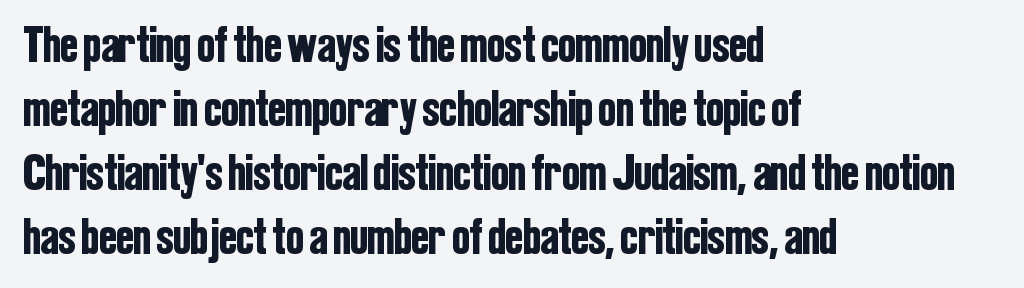
Here the glyphs are tracked normally, forming tight word shapes. Designer's note — italics off, roman on. The paragraph has a hard left edge and a soft right edge. Looks like regular typesetting: each glyph gets only the width it needs. Nope, no serifs anywhere on these letters. Quick note: underline off.
